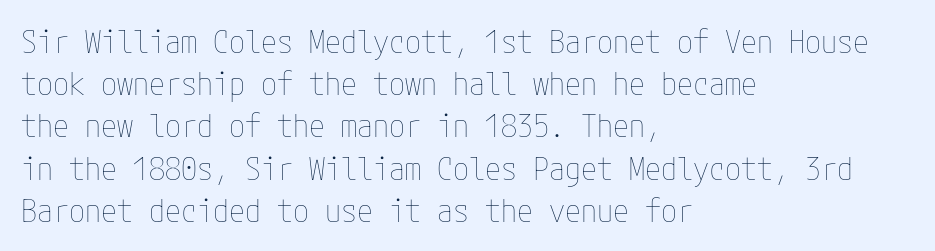
{"italic": "no", "bold": "no", "weight": "thin", "width": "condensed", "stroke_contrast": "low", "x_height": "medium", "underline": "no", "align": "left", "line_spacing": "normal", "line_spacing_ratio": 1.32, "letter_spacing": "normal", "letter_spacing_em": 0.0, "glyph_px": 32}
